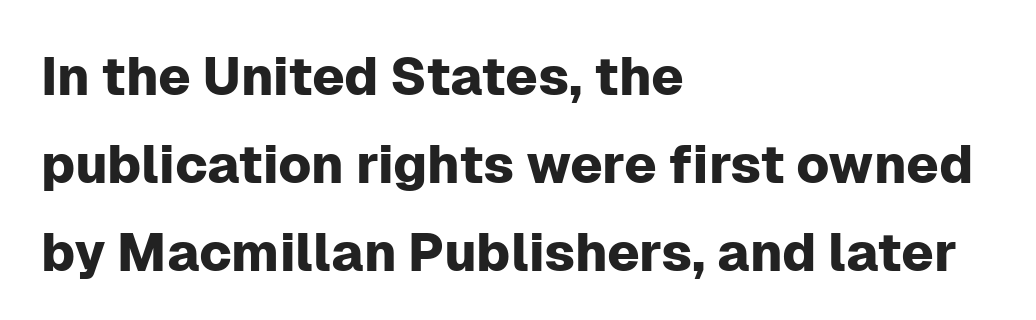
The image shows 53 px sans-serif type, upright; set left-aligned, normal line spacing (1.66x), normal letter spacing, not underlined; low stroke contrast and a medium x-height.
